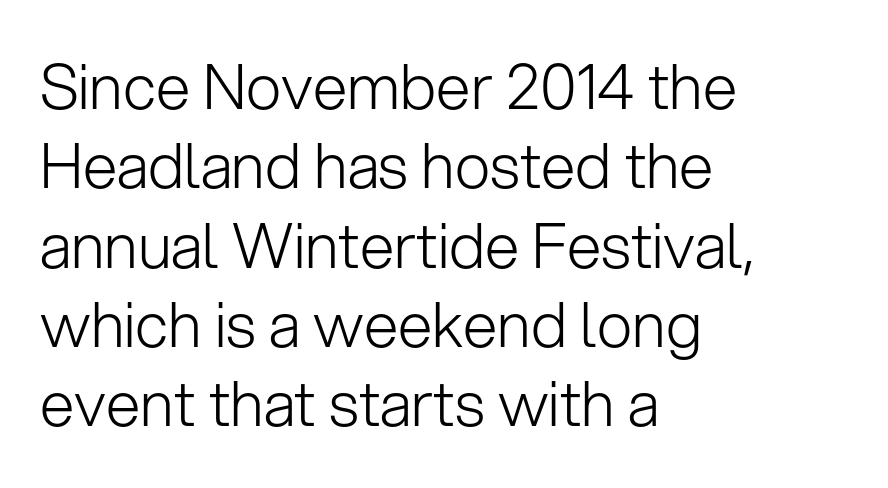
The text was rendered using a sans face with plain stroke endings. Do the characters align in a grid? No, the font is proportional. Honestly, the letter spacing is just normal — you wouldn't notice it. Leftover space on each line is placed entirely after the last word. Vertical spacing — default. Lines of text with bare space underneath.
